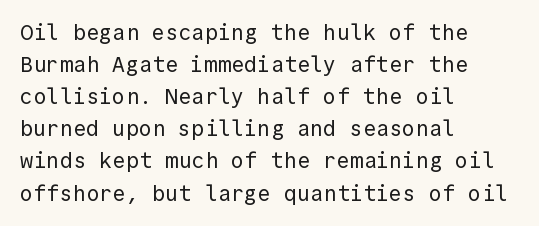
Weight: in the light-to-regular range. These lines keep a tight, regular rhythm from letter to letter. Any mark beneath the type? The region is blank. Left-aligned paragraph, ragged on the right. If you drew a line through each stem, it would be perfectly vertical. Honestly, the row spacing looks completely unremarkable.
